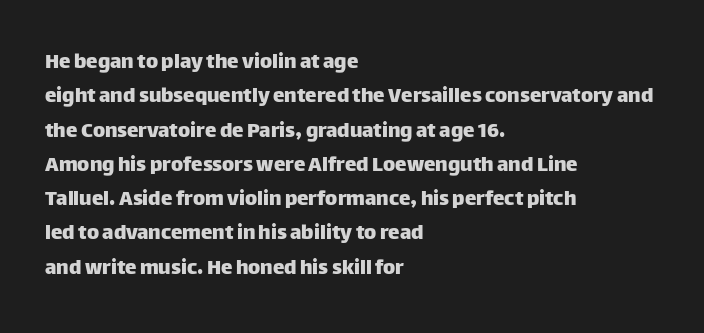
Q: Is the text italic (slanted)? A: No, it is upright.
Q: Is the text underlined? A: No.
Q: How is the paragraph aligned? A: Left-aligned.
Q: Is the spacing between letters normal or unusually wide? A: Normal.
Q: Is the spacing between lines tight, normal or loose? A: Normal.
